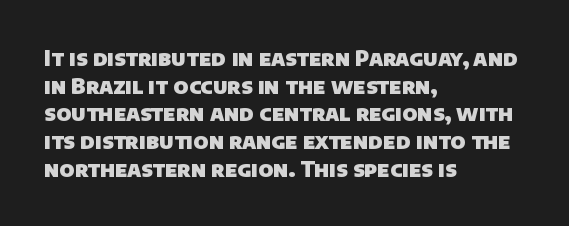
Summary of vertical rhythm: regular, with standard interline spacing. The tracking reads as untouched default to a designer's eye. The baseline area is clear. I'd describe the lettering as bold — thick and assertive. Short and long lines alike share a common starting point at left.
